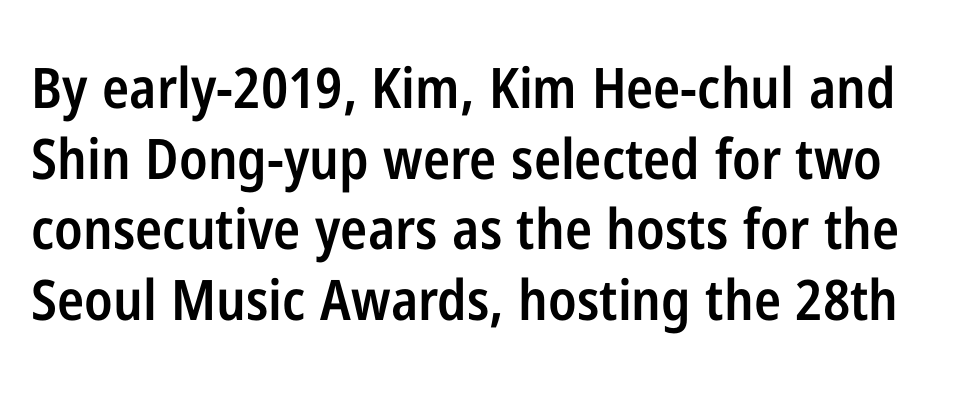
Do the characters align in a grid? No, the font is proportional. How are the letters spaced? Ordinarily, with no added tracking. Moderately thickened strokes mark this as semibold type. Anything drawn beneath the words? Only blank space. Rows of type keep a routine distance in the vertical direction. When letters stand straight like this, we call the style roman or upright.
